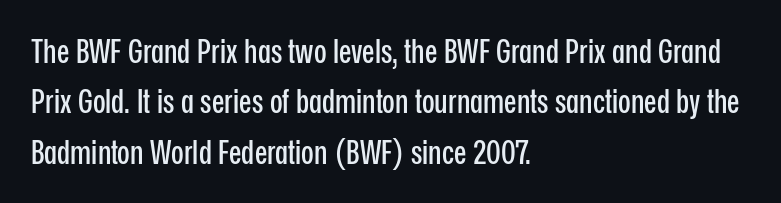
The lines sit at an ordinary, default distance from one another. Nope, no serifs anywhere on these letters. What stands out about the letter spacing? Nothing — it is the standard amount. Line starts are locked; line ends wander.
